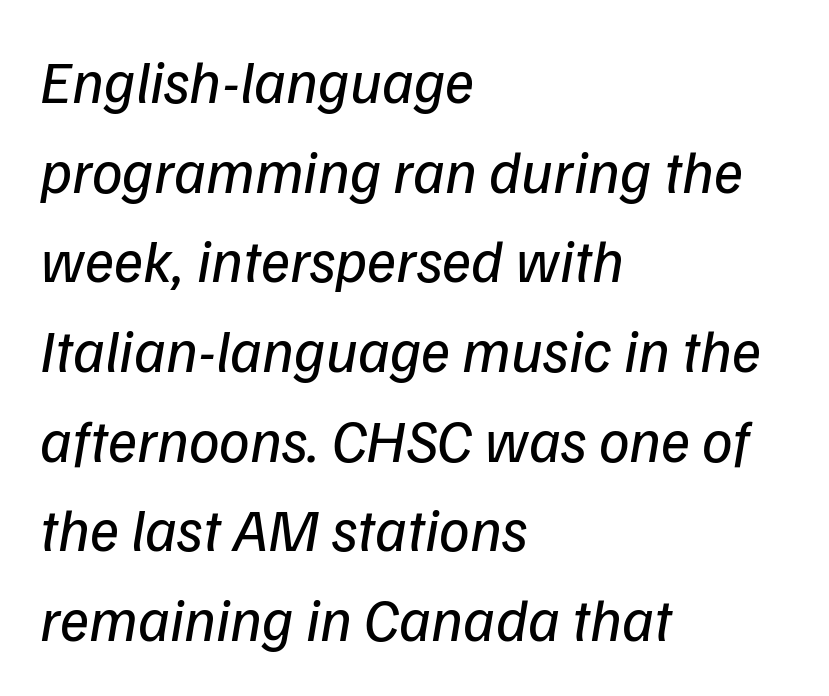
Notice how the passage keeps a crisp vertical edge on the left only. Letters rest on an invisible, unmarked baseline. Compared with a typical body face, this is equally light or lighter still. Compared with typical body copy, the letter spacing here is the same. You could not count columns in this text — the font is proportionally spaced. The lines sit at an ordinary, default distance from one another.
